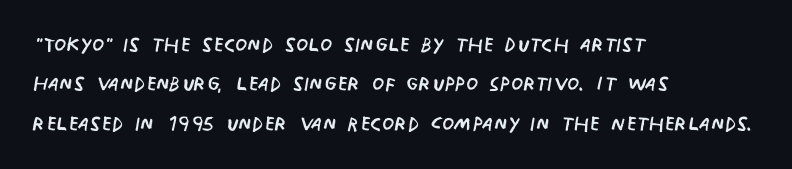
Vertical spacing — default. The line texture is even and compact thanks to regular tracking. Each row of text sits above clean, open space. Weight: regular or lighter.
